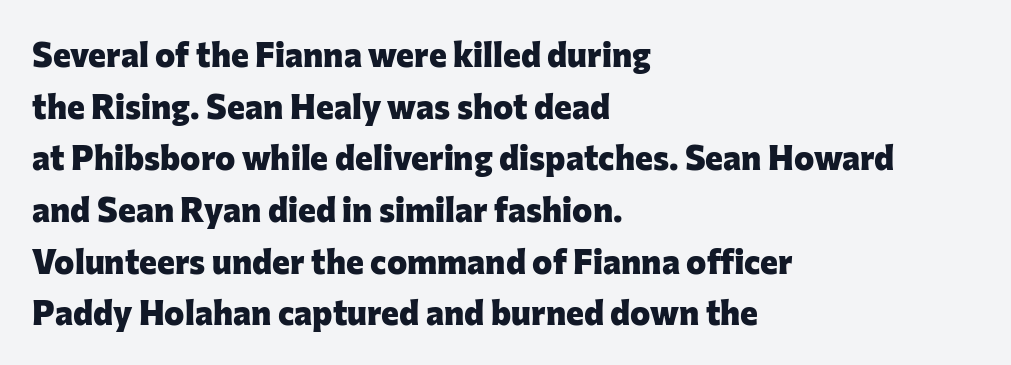
Q: Is the text bold? A: Yes.
Q: Is the text italic (slanted)? A: No, it is upright.
Q: Is the typeface a serif or a sans-serif typeface? A: Sans-serif.
Q: Is the text underlined? A: No.
Q: How is the paragraph aligned? A: Left-aligned.
Q: Is the spacing between letters normal or unusually wide? A: Normal.
Q: Is the spacing between lines tight, normal or loose? A: Normal.
Q: Width (condensed, normal, or wide)? A: Normal.
Q: Stroke contrast? A: Low.
Q: x-height? A: Medium.
Q: Monospaced? A: No.
